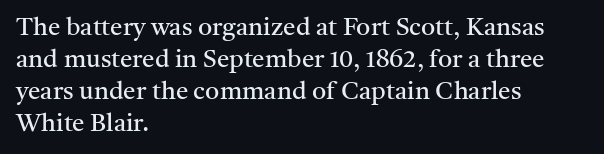
Glance below the letters and you will spot only blank space. The weight tops out at a normal text grade. Teacher's note: observe the even left margin — that is flush-left alignment. Interline gaps are of average width in this sample. In terms of posture, this sample is upright.
